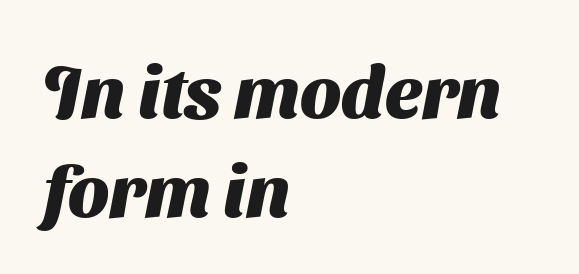
Q: Is the text bold? A: Yes.
Q: Is the typeface a serif or a sans-serif typeface? A: Sans-serif.
Q: Is the text underlined? A: No.
Q: How is the paragraph aligned? A: Left-aligned.
Q: Is the spacing between letters normal or unusually wide? A: Normal.
Q: Is the spacing between lines tight, normal or loose? A: Normal.
Q: Width (condensed, normal, or wide)? A: Normal.
Q: Stroke contrast? A: Medium.
Q: x-height? A: Medium.
Q: Monospaced? A: No.
